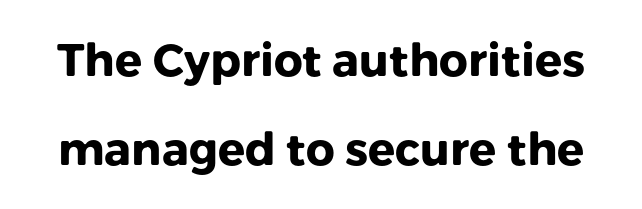
Q: Is the text bold? A: Yes.
Q: Is the text italic (slanted)? A: No, it is upright.
Q: Is the typeface a serif or a sans-serif typeface? A: Sans-serif.
Q: Is the text underlined? A: No.
Q: Is the spacing between letters normal or unusually wide? A: Normal.
Q: Is the spacing between lines tight, normal or loose? A: Loose.
Q: Width (condensed, normal, or wide)? A: Normal.
Q: Stroke contrast? A: Low.
Q: x-height? A: Medium.
Q: Monospaced? A: No.
